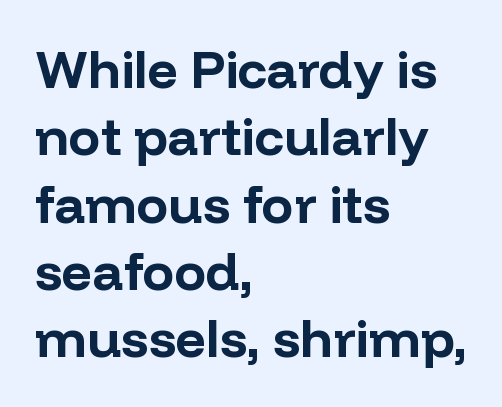
Normally led — the rows are evenly, conventionally spaced. This is sans-serif lettering, the kind often seen on screens and signage. The passage shown is typed in a proportional face where columns would drift. Typeset ragged right — the left edge is the straight one.
